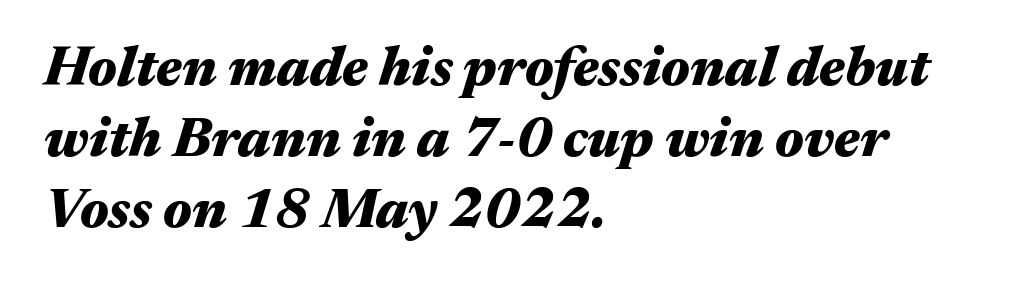
The image shows 55 px heavy, wide type, italic (leaning right); set left-aligned, normal line spacing (1.29x), normal letter spacing, not underlined; medium stroke contrast and a medium x-height.
